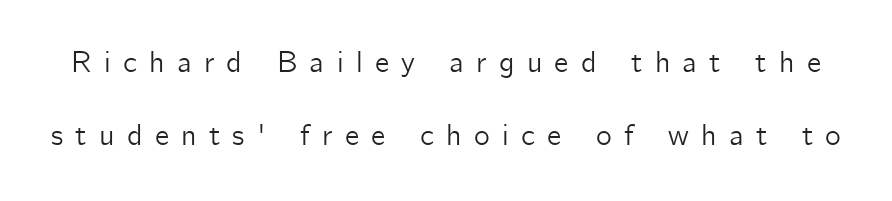
The block of text is sparse from top to bottom, with ample space between rows. Here the designer chose a conventional face with non-uniform glyph widths. Quick note: underline off. Short note: letters widely spaced. The axis of the letterforms is exactly vertical.
